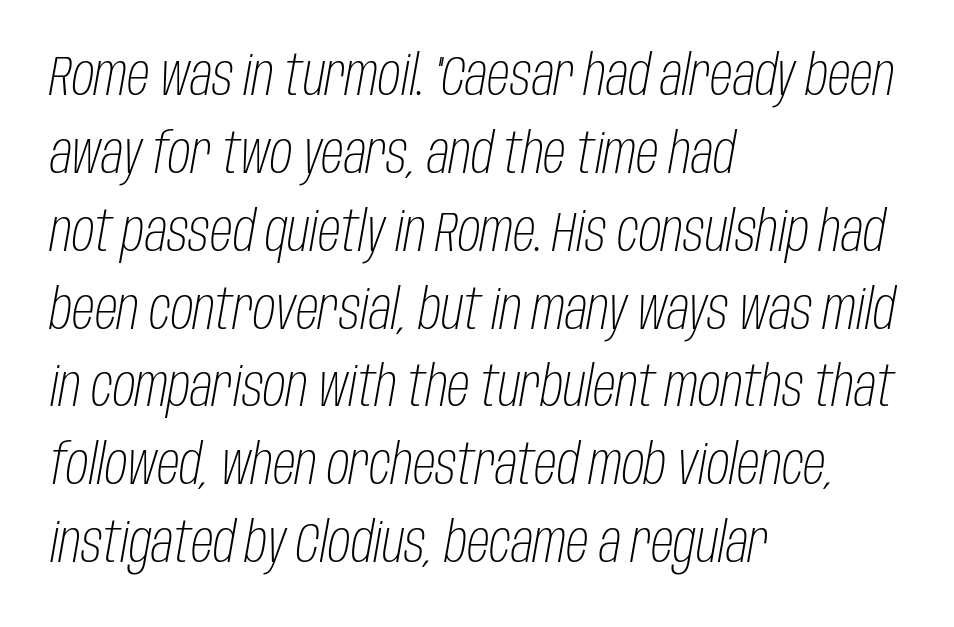
Q: Is the text bold? A: No.
Q: Is the text italic (slanted)? A: Yes, it leans right by about 10 degrees.
Q: Is the text underlined? A: No.
Q: How is the paragraph aligned? A: Left-aligned.
Q: Is the spacing between letters normal or unusually wide? A: Normal.
Q: Is the spacing between lines tight, normal or loose? A: Normal.
Q: Width (condensed, normal, or wide)? A: Condensed.
Q: Stroke contrast? A: Low.
Q: x-height? A: Large.
Q: Monospaced? A: No.
